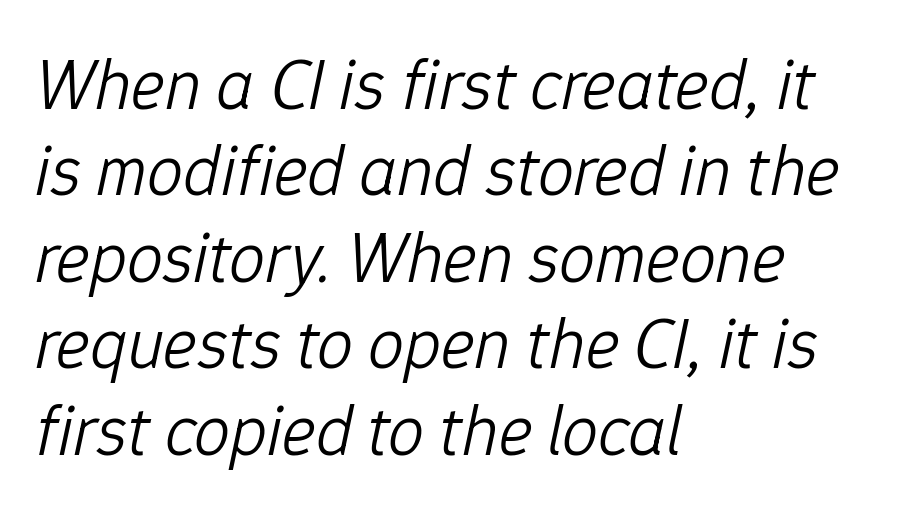
The image shows 72 px light type, italic (leaning right); set left-aligned, line spacing 1.2x, normal letter spacing, not underlined; low stroke contrast and a medium x-height.
